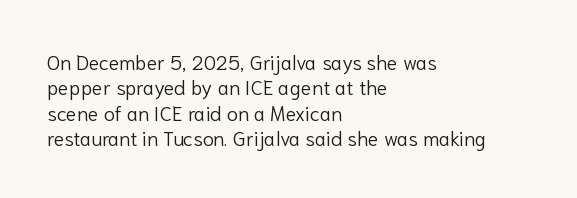
The rows are spaced the way most documents space them. Weight: in the light-to-regular range. Each word holds together tightly as a unit, with standard inter-letter gaps. Nobody drew a line under any word here.
